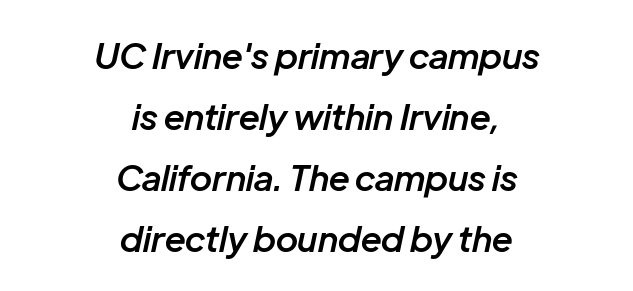
Is this a fixed-width face? No — the glyphs have proportional, varying widths. Each row of text sits above clean, open space. The rendering applies a slant to the glyphs. Notice the strokes are somewhat thickened but not fully heavy: this is a semibold. Short note: letters normally spaced. Centered paragraph, ragged on both sides.
